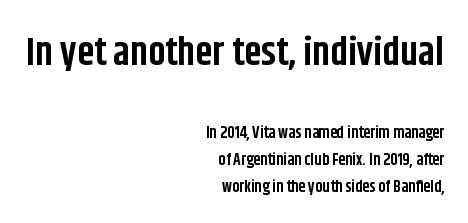
Q: Is the text bold? A: Yes.
Q: Is the text italic (slanted)? A: No, it is upright.
Q: Is the typeface a serif or a sans-serif typeface? A: Sans-serif.
Q: Is the text underlined? A: No.
Q: How is the paragraph aligned? A: Right-aligned.
Q: Is the spacing between letters normal or unusually wide? A: Normal.
Q: Is the spacing between lines tight, normal or loose? A: Normal.
Q: Which block of text is set in a larger size, the first (top) or the second (bottom)? A: The first (top) one.
Q: Width (condensed, normal, or wide)? A: Condensed.
Q: Stroke contrast? A: Low.
Q: x-height? A: Large.
Q: Monospaced? A: No.
